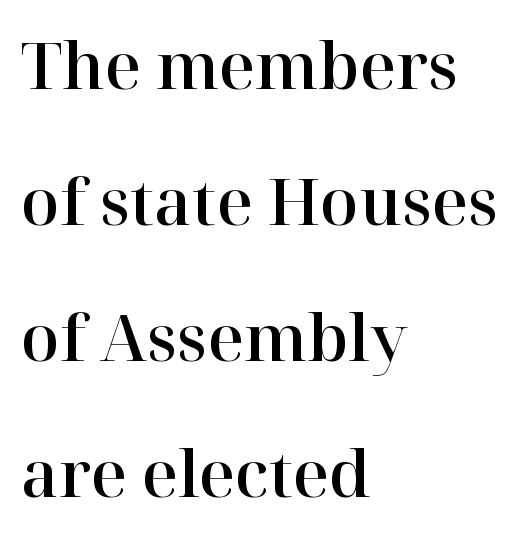
Q: Is the text italic (slanted)? A: No, it is upright.
Q: Is the typeface a serif or a sans-serif typeface? A: Serif.
Q: Is the text underlined? A: No.
Q: How is the paragraph aligned? A: Left-aligned.
Q: Is the spacing between letters normal or unusually wide? A: Normal.
Q: Is the spacing between lines tight, normal or loose? A: Loose.
Q: Width (condensed, normal, or wide)? A: Normal.
Q: Stroke contrast? A: High.
Q: x-height? A: Medium.
Q: Monospaced? A: No.
